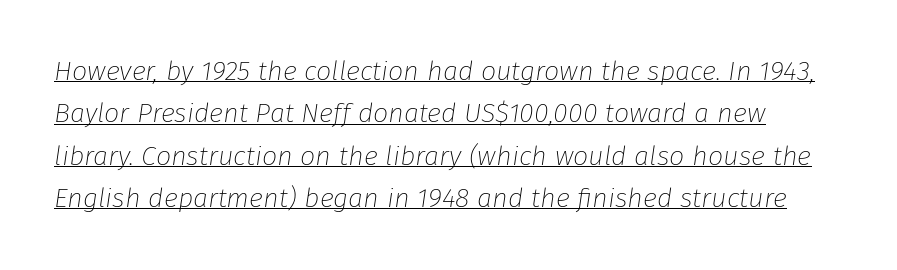
{"italic": "yes", "lean": "right", "slant_degrees": 8, "bold": "no", "underline": "yes", "line_spacing": "normal", "line_spacing_ratio": 1.57, "letter_spacing": "normal", "letter_spacing_em": 0.0, "glyph_px": 27}
